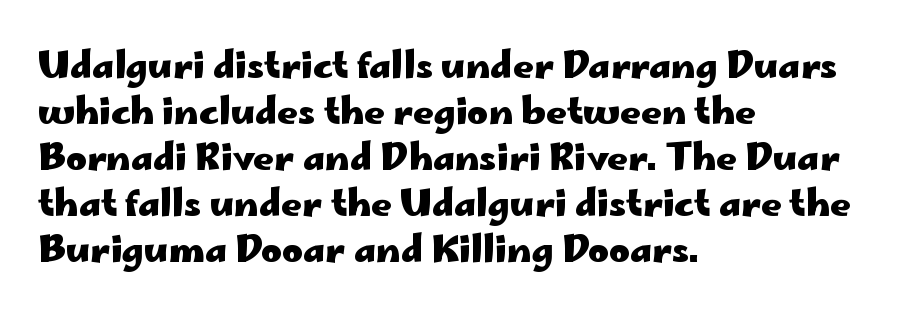
{"serif": "no", "italic": "no", "bold": "yes", "weight": "heavy", "width": "wide", "stroke_contrast": "low", "x_height": "small", "monospaced": "no", "underline": "no", "align": "left", "line_spacing": "normal", "line_spacing_ratio": 1.28, "letter_spacing": "normal", "letter_spacing_em": 0.0, "glyph_px": 36}
